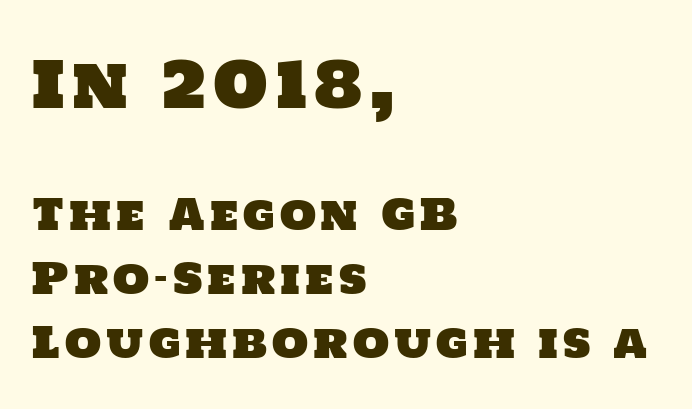
The image shows 63 px sans-serif type; set left-aligned, normal line spacing (1.53x), not underlined; the first (top) block is 1.5x larger; low stroke contrast and a large x-height.
